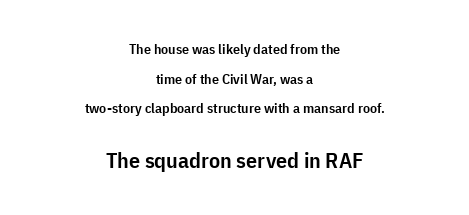
The image shows 22 px text type, upright; set centered, loose line spacing (2.11x), normal letter spacing, not underlined; the second (bottom) block is 1.57x larger.
